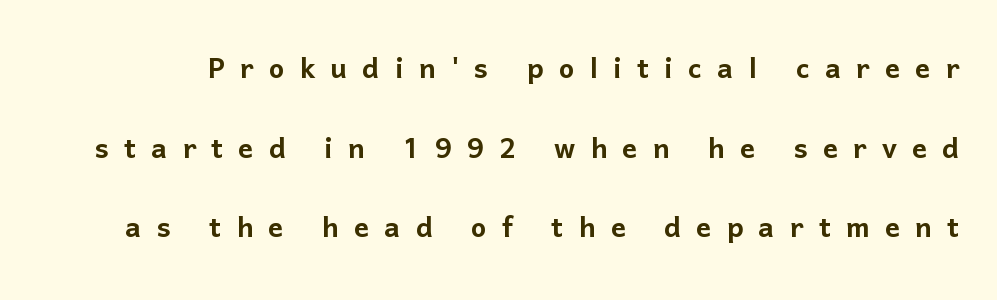
Q: Is the text italic (slanted)? A: No, it is upright.
Q: Is the typeface a serif or a sans-serif typeface? A: Sans-serif.
Q: Is the text underlined? A: No.
Q: Is the spacing between letters normal or unusually wide? A: Unusually wide.
Q: Is the spacing between lines tight, normal or loose? A: Loose.
Q: Width (condensed, normal, or wide)? A: Normal.
Q: Stroke contrast? A: Low.
Q: x-height? A: Medium.
Q: Monospaced? A: No.
